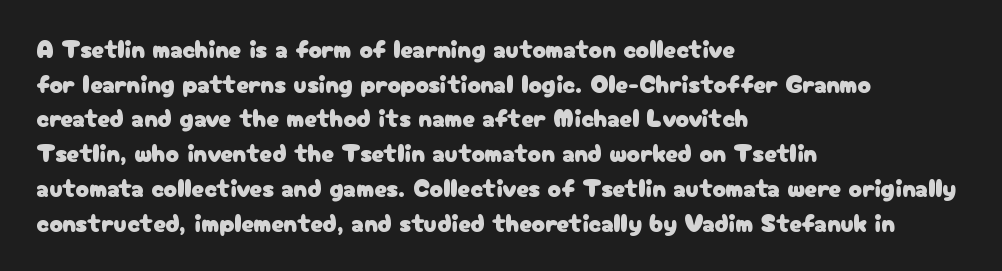
Has an underline been added? It has not. Observe the ordinary spacing: letters are neighbours, not strangers. What's the leading like? Ordinary, nothing unusual. Reading down the block, your eye returns to a fixed left position each line. Every character sits straight up, as roman type does.
